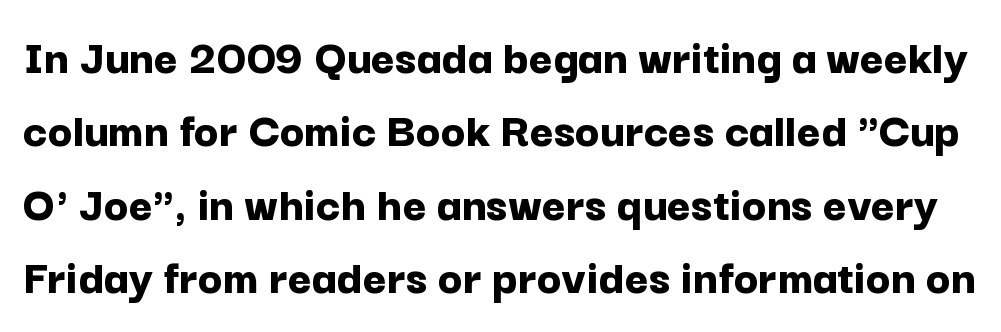
Q: Is the text bold? A: Yes.
Q: Is the text italic (slanted)? A: No, it is upright.
Q: Is the typeface a serif or a sans-serif typeface? A: Sans-serif.
Q: Is the text underlined? A: No.
Q: Is the spacing between letters normal or unusually wide? A: Normal.
Q: Is the spacing between lines tight, normal or loose? A: Normal.
Q: Width (condensed, normal, or wide)? A: Normal.
Q: Stroke contrast? A: Low.
Q: x-height? A: Medium.
Q: Monospaced? A: No.
